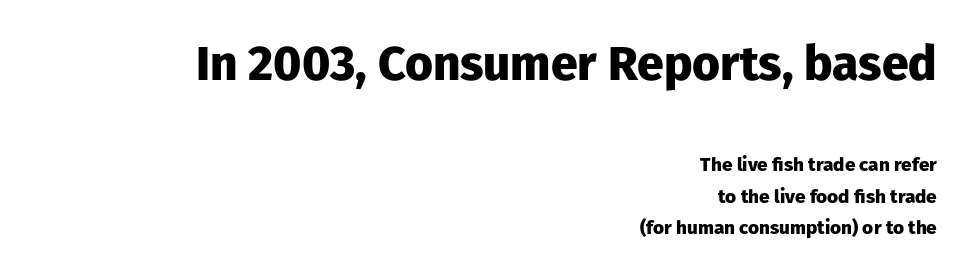
The image shows 48 px heavy sans-serif type, upright; set right-aligned, normal line spacing (1.66x), normal letter spacing, not underlined; the first (top) block is 2.53x larger; low stroke contrast and a medium x-height.
